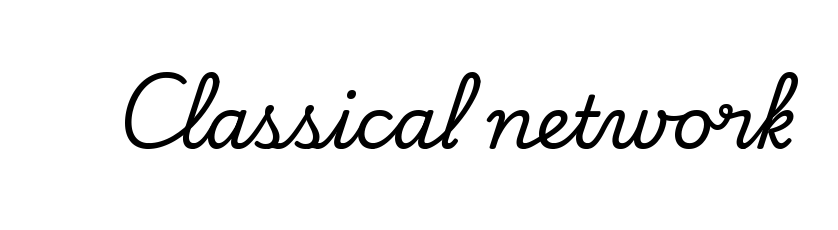
The image shows 72 px serif type; set normal letter spacing, not underlined; low stroke contrast and a small x-height.
